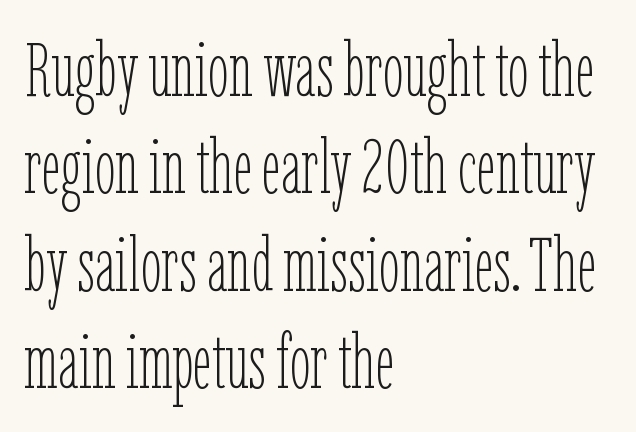
{"italic": "no", "bold": "no", "weight": "thin", "width": "condensed", "stroke_contrast": "low", "x_height": "medium", "monospaced": "no", "underline": "no", "align": "left", "line_spacing": "normal", "line_spacing_ratio": 1.3, "letter_spacing": "normal", "letter_spacing_em": 0.0, "glyph_px": 75}
